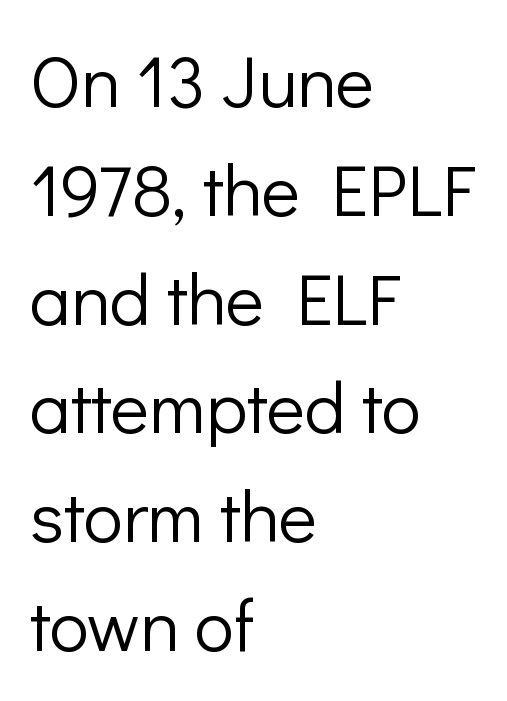
The font is comparable to plain body text, perhaps lighter. This sample uses an upright cut, with every glyph sitting square on the baseline. Summary of vertical rhythm: regular, with standard interline spacing. A typesetter would call this zero additional tracking. Plain, unruled lines of type. Looks like regular typesetting: each glyph gets only the width it needs.
